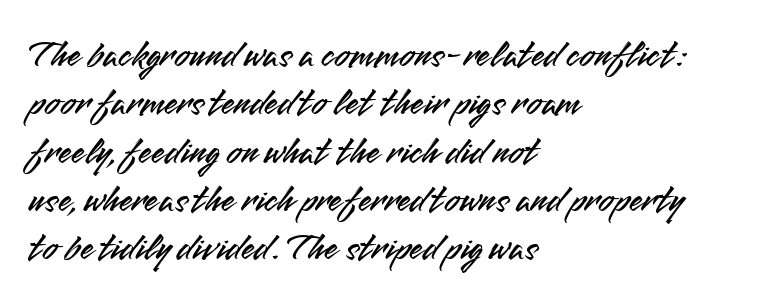
The passage shown is typeset with a sans-serif family. Horizontal alignment here is leftward, the default for most running prose. Just letters on the line, the space beneath them empty.
